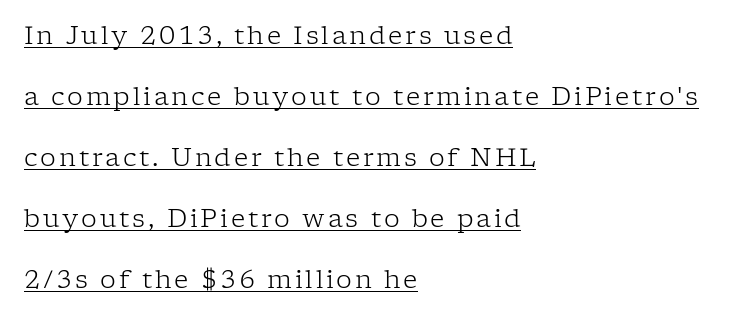
{"italic": "no", "bold": "no", "underline": "yes", "align": "left", "line_spacing": "loose", "line_spacing_ratio": 2.44, "glyph_px": 25}
